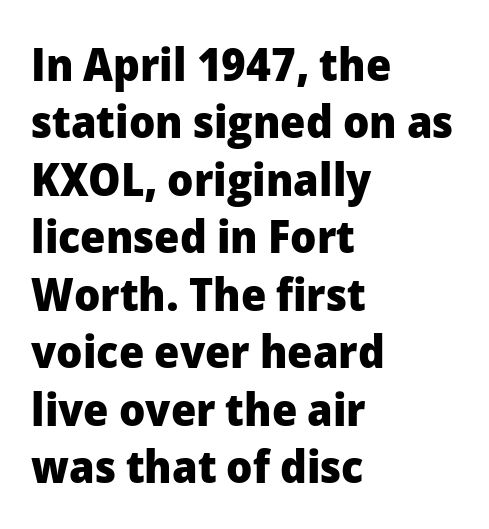
The image shows 46 px heavy sans-serif type, upright; set left-aligned, normal line spacing (1.25x), normal letter spacing, not underlined; low stroke contrast and a medium x-height.
